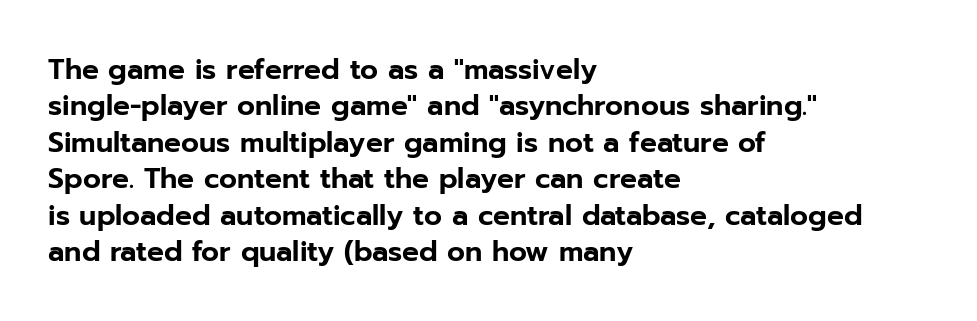
If you drew a line through each stem, it would be perfectly vertical. Words appear dense and cohesive because spacing is normal. The space between consecutive lines is moderate. The passage shown is typeset with a sans-serif family. The passage shown is not underscored anywhere.
